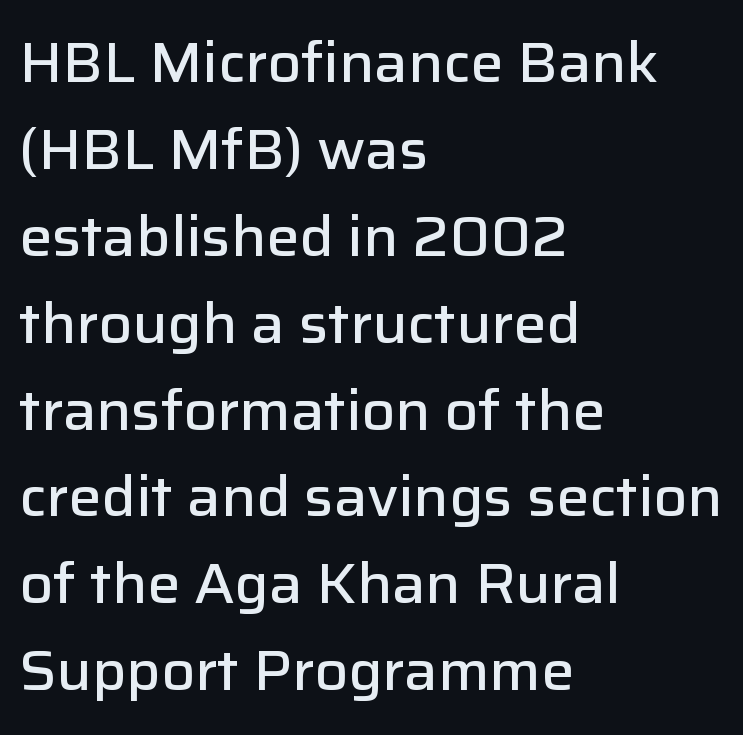
{"serif": "no", "italic": "no", "bold": "semi", "weight": "semibold", "width": "normal", "stroke_contrast": "low", "x_height": "medium", "monospaced": "no", "underline": "no", "align": "left", "line_spacing": "normal", "line_spacing_ratio": 1.58, "letter_spacing": "normal", "letter_spacing_em": 0.0, "glyph_px": 55}
